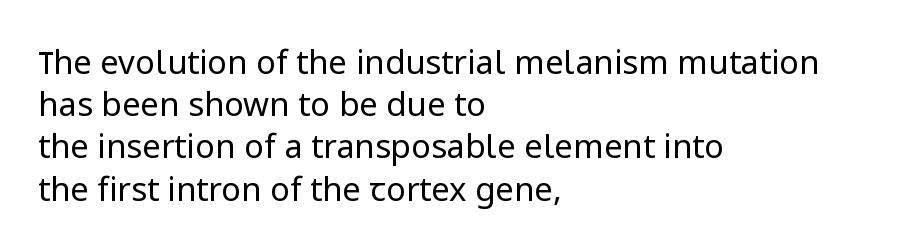
Q: Is the text bold? A: No.
Q: Is the text italic (slanted)? A: No, it is upright.
Q: Is the typeface a serif or a sans-serif typeface? A: Sans-serif.
Q: Is the text underlined? A: No.
Q: How is the paragraph aligned? A: Left-aligned.
Q: Is the spacing between letters normal or unusually wide? A: Normal.
Q: Is the spacing between lines tight, normal or loose? A: Normal.
Q: Width (condensed, normal, or wide)? A: Normal.
Q: Stroke contrast? A: Low.
Q: x-height? A: Medium.
Q: Monospaced? A: No.
